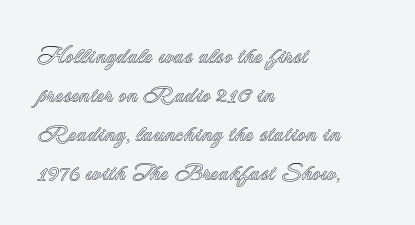
{"underline": "no", "align": "left", "line_spacing": "normal", "line_spacing_ratio": 1.69, "letter_spacing": "normal", "letter_spacing_em": 0.0, "glyph_px": 23}
